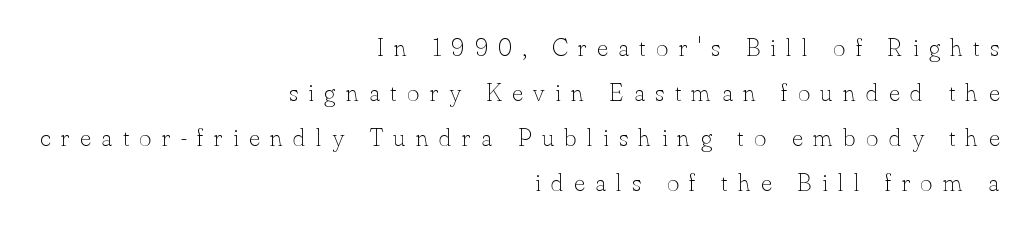
The image shows 26 px text type, upright; set right-aligned, line spacing 1.73x, unusually wide letter spacing (+0.41 em), not underlined.
